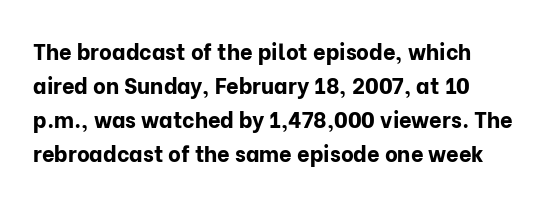
{"italic": "no", "bold": "yes", "underline": "no", "line_spacing": "normal", "line_spacing_ratio": 1.55, "letter_spacing": "normal", "letter_spacing_em": 0.0, "glyph_px": 22}
